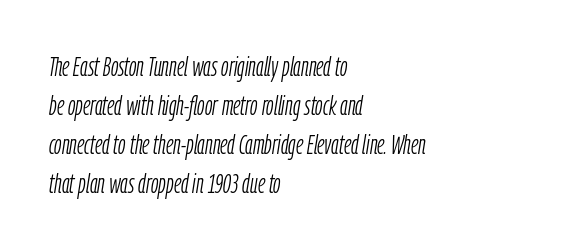
{"italic": "yes", "lean": "right", "slant_degrees": 9, "bold": "no", "underline": "no", "align": "left", "line_spacing": "normal", "line_spacing_ratio": 1.45, "letter_spacing": "normal", "letter_spacing_em": 0.0, "glyph_px": 27}
